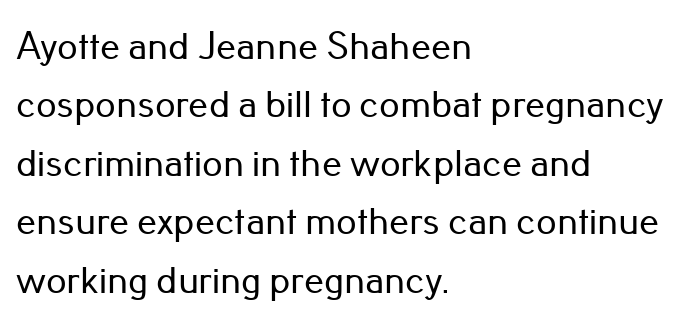
The image shows 40 px sans-serif type, upright; set left-aligned, normal line spacing (1.46x), normal letter spacing, not underlined; low stroke contrast and a small x-height.
